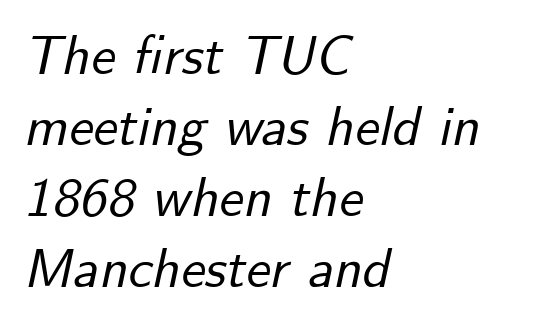
{"italic": "yes", "lean": "right", "slant_degrees": 12, "width": "normal", "stroke_contrast": "low", "x_height": "small", "monospaced": "no", "underline": "no", "align": "left", "line_spacing": "normal", "line_spacing_ratio": 1.29, "letter_spacing": "normal", "letter_spacing_em": 0.0, "glyph_px": 55}
